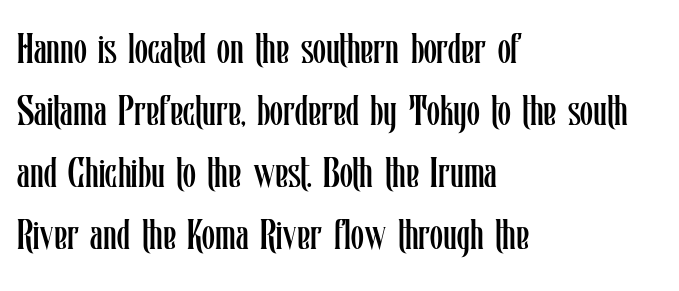
This is the regular roman posture of the typeface. Is the letter spacing exaggerated? No — it looks like the ordinary default. No letter is thick-stroked: the sample isn't bold. The lines sit at an ordinary, default distance from one another. Which margin do the lines hug? The left one — the right edge is uneven.
